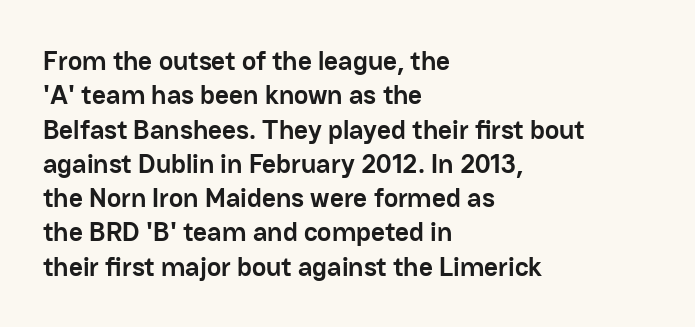
Q: Is the text bold? A: Yes.
Q: Is the text italic (slanted)? A: No, it is upright.
Q: Is the text underlined? A: No.
Q: How is the paragraph aligned? A: Left-aligned.
Q: Is the spacing between letters normal or unusually wide? A: Normal.
Q: Is the spacing between lines tight, normal or loose? A: Normal.
